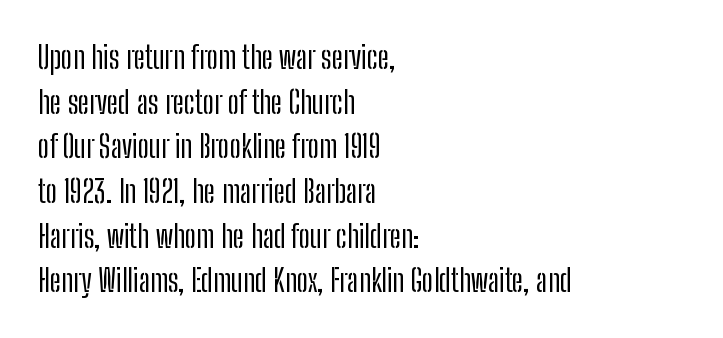
Q: Is the text italic (slanted)? A: No, it is upright.
Q: Is the typeface a serif or a sans-serif typeface? A: Sans-serif.
Q: Is the text underlined? A: No.
Q: How is the paragraph aligned? A: Left-aligned.
Q: Is the spacing between letters normal or unusually wide? A: Normal.
Q: Is the spacing between lines tight, normal or loose? A: Normal.
Q: Width (condensed, normal, or wide)? A: Condensed.
Q: Stroke contrast? A: Low.
Q: x-height? A: Medium.
Q: Monospaced? A: No.
